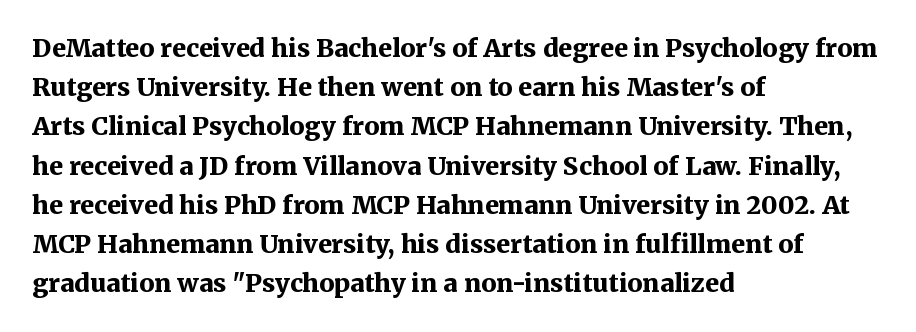
Q: Is the text bold? A: Yes.
Q: Is the text italic (slanted)? A: No, it is upright.
Q: Is the text underlined? A: No.
Q: How is the paragraph aligned? A: Left-aligned.
Q: Is the spacing between letters normal or unusually wide? A: Normal.
Q: Is the spacing between lines tight, normal or loose? A: Normal.
